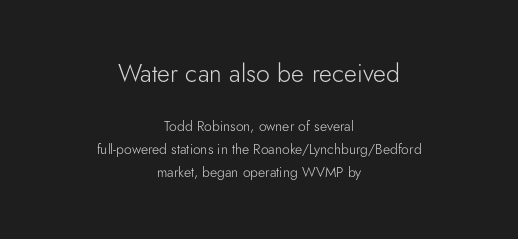
{"italic": "no", "bold": "no", "underline": "no", "align": "center", "line_spacing": "normal", "line_spacing_ratio": 1.65, "letter_spacing": "normal", "letter_spacing_em": 0.0, "larger_block": "first", "size_ratio": 1.79, "glyph_px": 25}
